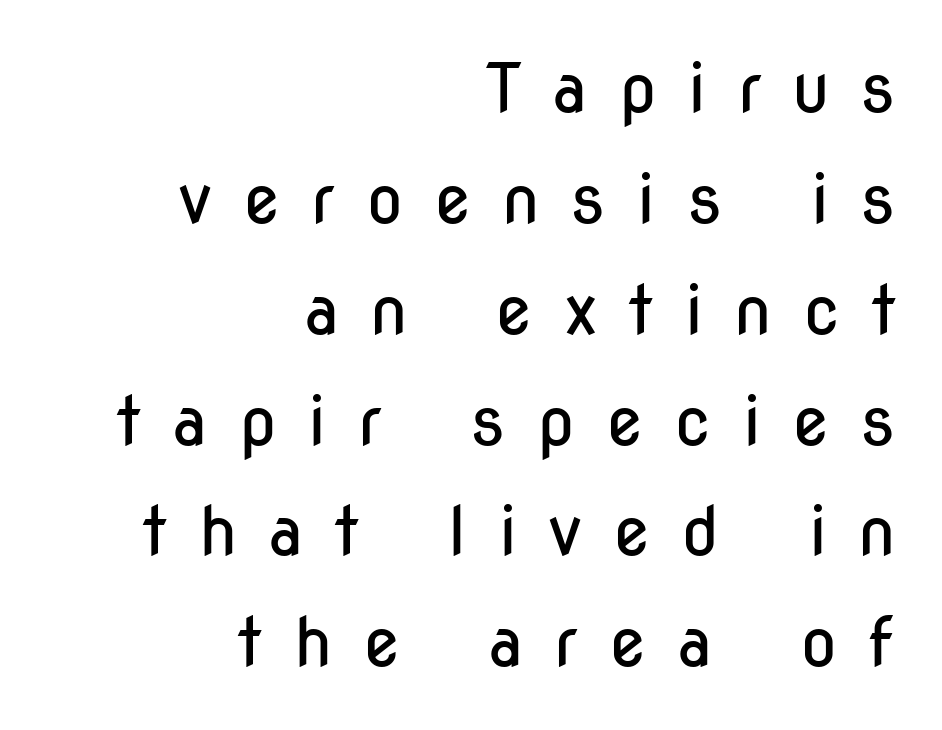
Serif or sans? Sans — the stroke terminals are bare. These lines have a slow, spaced-out rhythm from letter to letter. The passage shown stacks its lines at a standard gap. Every stem runs plumb, perpendicular to the baseline. You could not count columns in this text — the font is proportionally spaced. Check under the words: just untouched page.
